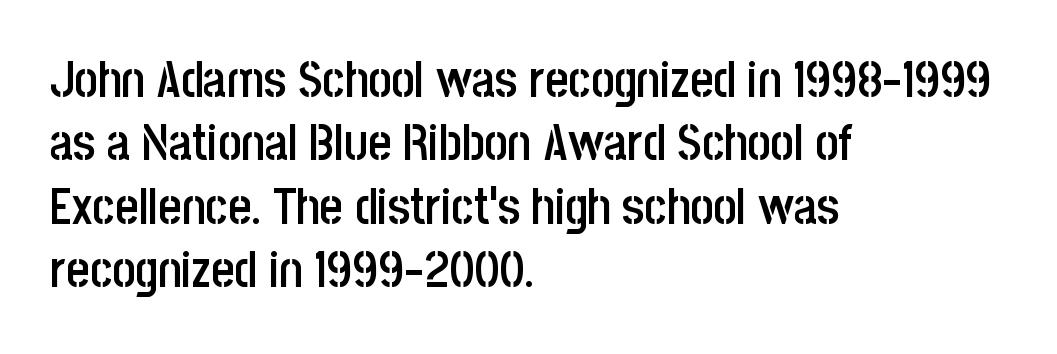
Q: Is the text bold? A: Semi-bold.
Q: Is the text italic (slanted)? A: No, it is upright.
Q: Is the typeface a serif or a sans-serif typeface? A: Sans-serif.
Q: Is the text underlined? A: No.
Q: How is the paragraph aligned? A: Left-aligned.
Q: Is the spacing between letters normal or unusually wide? A: Normal.
Q: Is the spacing between lines tight, normal or loose? A: Normal.
Q: Width (condensed, normal, or wide)? A: Condensed.
Q: Stroke contrast? A: Low.
Q: x-height? A: Large.
Q: Monospaced? A: No.
